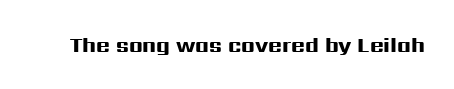
{"italic": "no", "bold": "yes", "underline": "no", "letter_spacing": "normal", "letter_spacing_em": 0.0, "glyph_px": 21}
